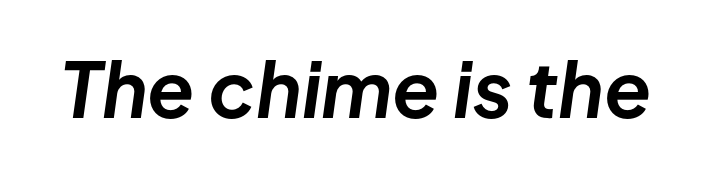
You could not count columns in this text — the font is proportionally spaced. Lines of text with bare space underneath. These lines keep a tight, regular rhythm from letter to letter. Characters are canted at an angle relative to the baseline's perpendicular. Summary of weight: heavy, a full bold.
